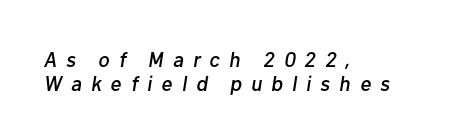
The image shows 21 px text type, italic (leaning right); set left-aligned, tight line spacing (1.13x), unusually wide letter spacing (+0.44 em), not underlined.
